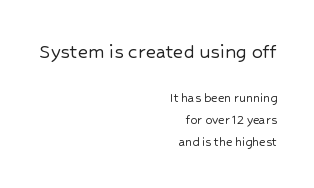
Q: Is the text italic (slanted)? A: No, it is upright.
Q: Is the text underlined? A: No.
Q: How is the paragraph aligned? A: Right-aligned.
Q: Is the spacing between letters normal or unusually wide? A: Normal.
Q: Is the spacing between lines tight, normal or loose? A: Normal.
Q: Which block of text is set in a larger size, the first (top) or the second (bottom)? A: The first (top) one.
